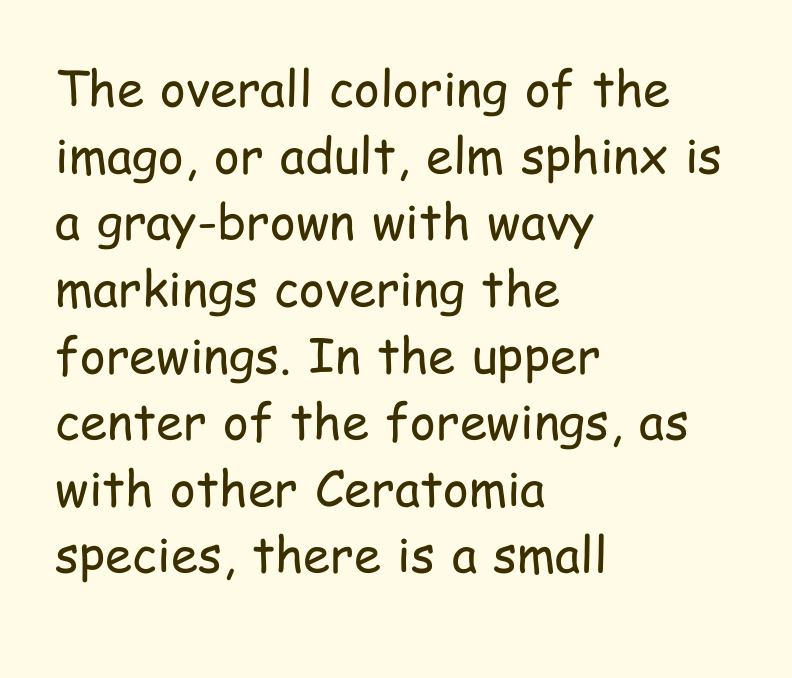
{"serif": "no", "italic": "no", "bold": "no", "weight": "regular", "width": "condensed", "stroke_contrast": "low", "x_height": "medium", "monospaced": "no", "underline": "no", "align": "left", "line_spacing": "normal", "line_spacing_ratio": 1.36, "letter_spacing": "normal", "letter_spacing_em": 0.0, "glyph_px": 49}
